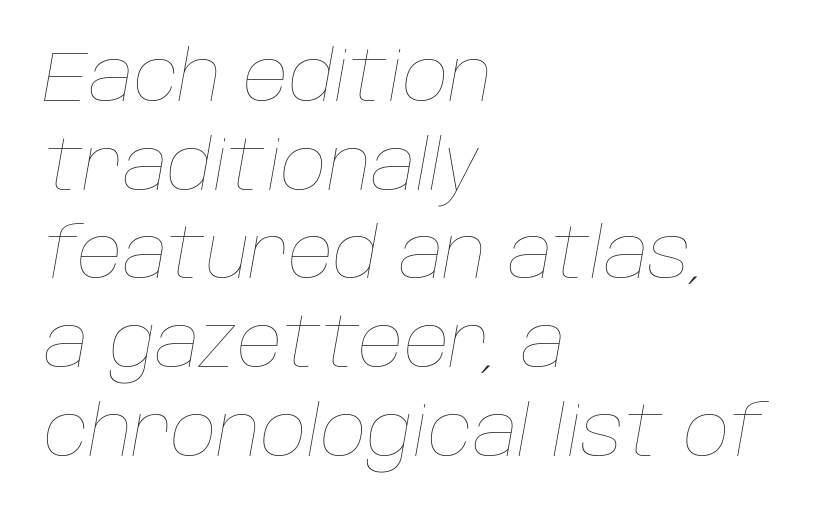
The rendering uses natural spacing where letterforms have individual widths. The text carries the slant typical of an italic or oblique font. No chunkiness to these letters — they're not bold. Glance below the letters and you will spot only blank space. The paragraph shown leans on its left margin.
